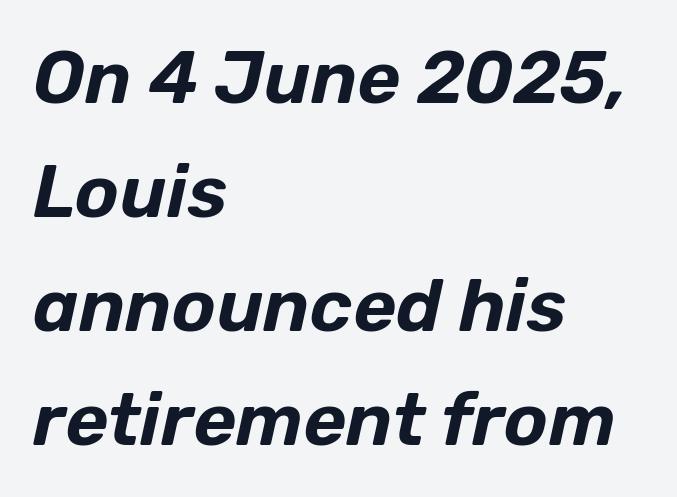
Every row of glyphs begins at an identical x-position on the left. This sample uses an oblique cut, with every glyph tilted off the vertical. If you measured baseline to baseline, you'd find a middling distance. The gaps between neighbouring characters are ordinary and unremarkable. This rendering features lettering with no underline. Think of a printed novel: that variable character pitch is what you see here.
